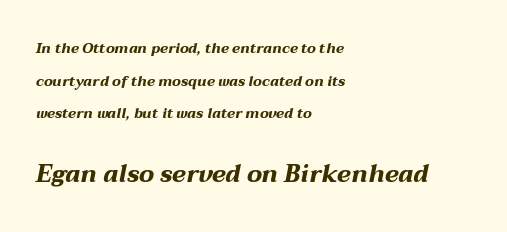
{"italic": "yes", "lean": "right", "slant_degrees": 12, "bold": "yes", "underline": "no", "align": "left", "line_spacing": "loose", "line_spacing_ratio": 2.33, "letter_spacing": "normal", "letter_spacing_em": 0.0, "larger_block": "second", "size_ratio": 1.71, "glyph_px": 24}
